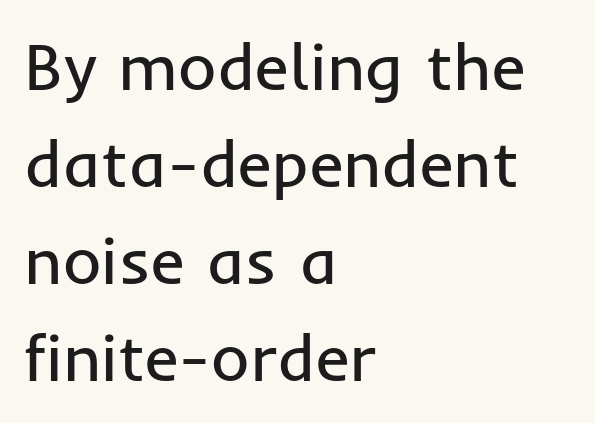
The font family rendered here belongs to the sans-serif group. The lines are quadded left. The strokes are not fattened; the text isn't bold. Baseline-to-baseline distance is the conventional proportion of letter height. The letters sit at their default tracking, neither squeezed nor spread. Posture: straight, roman, zero tilt.
